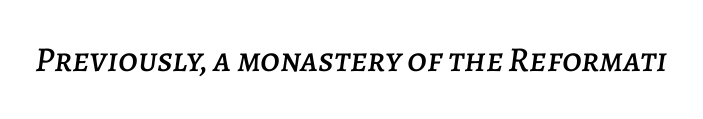
Q: Is the text italic (slanted)? A: Yes, it leans right by about 7 degrees.
Q: Is the text underlined? A: No.
Q: Is the spacing between letters normal or unusually wide? A: Normal.
Q: Width (condensed, normal, or wide)? A: Normal.
Q: Stroke contrast? A: Low.
Q: x-height? A: Large.
Q: Monospaced? A: No.
